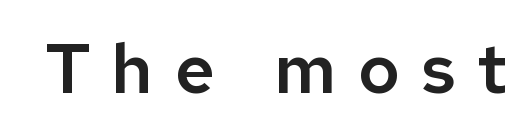
The image shows 70 px sans-serif type, upright; set unusually wide letter spacing (+0.31 em), not underlined; low stroke contrast and a medium x-height.
